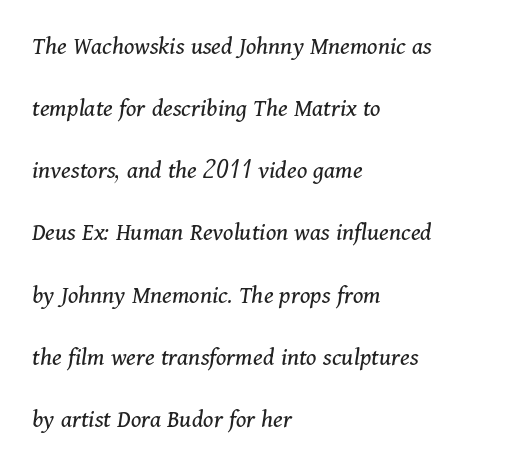
Q: Is the text bold? A: No.
Q: Is the text italic (slanted)? A: Yes, it leans right by about 11 degrees.
Q: Is the text underlined? A: No.
Q: How is the paragraph aligned? A: Left-aligned.
Q: Is the spacing between letters normal or unusually wide? A: Normal.
Q: Is the spacing between lines tight, normal or loose? A: Loose.
